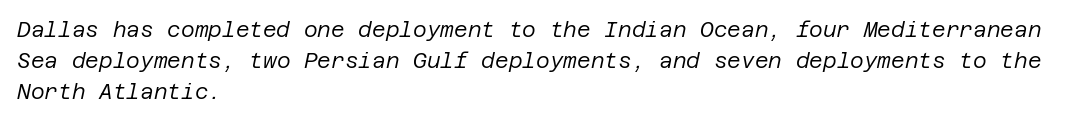
{"italic": "yes", "lean": "right", "slant_degrees": 12, "bold": "no", "underline": "no", "align": "left", "line_spacing": "normal", "line_spacing_ratio": 1.47, "letter_spacing": "normal", "letter_spacing_em": 0.0, "glyph_px": 21}
